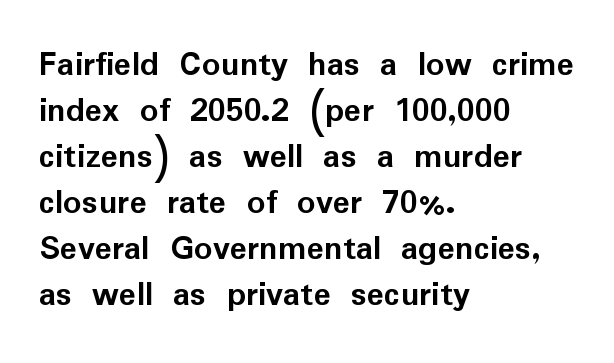
Q: Is the text bold? A: Yes.
Q: Is the text italic (slanted)? A: No, it is upright.
Q: Is the typeface a serif or a sans-serif typeface? A: Sans-serif.
Q: Is the text underlined? A: No.
Q: How is the paragraph aligned? A: Left-aligned.
Q: Is the spacing between letters normal or unusually wide? A: Normal.
Q: Is the spacing between lines tight, normal or loose? A: Normal.
Q: Width (condensed, normal, or wide)? A: Normal.
Q: Stroke contrast? A: Low.
Q: x-height? A: Medium.
Q: Monospaced? A: No.
